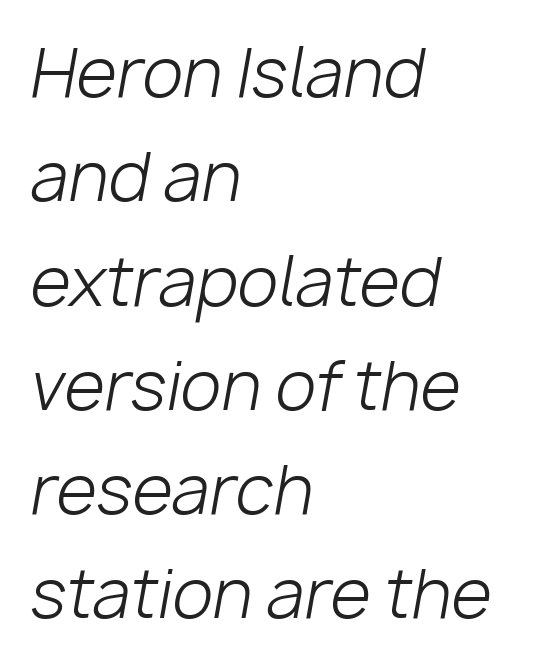
The image shows 66 px light type, italic (leaning right); set left-aligned, normal line spacing (1.58x), normal letter spacing, not underlined; low stroke contrast and a medium x-height.
